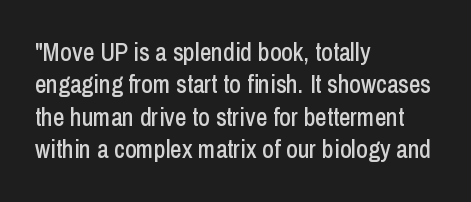
The image shows 25 px text type, upright; set left-aligned, normal line spacing (1.3x), normal letter spacing, not underlined.
